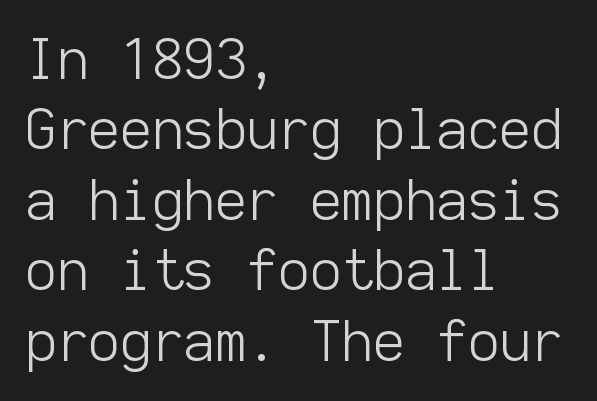
Rows of type keep a routine distance in the vertical direction. A typesetter would call this monospace, since all characters share one set width. Unlike a traditional serif, this face leaves its strokes unadorned. The typeface has the unassuming heft of standard copy or less. Short and long lines alike share a common starting point at left. The string is rendered with underlining switched off.
